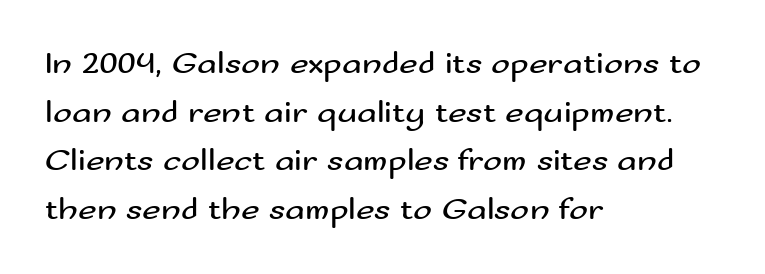
The image shows 32 px regular-weight, wide sans-serif type, upright; set left-aligned, normal line spacing (1.52x), normal letter spacing, not underlined; medium stroke contrast and a small x-height.
